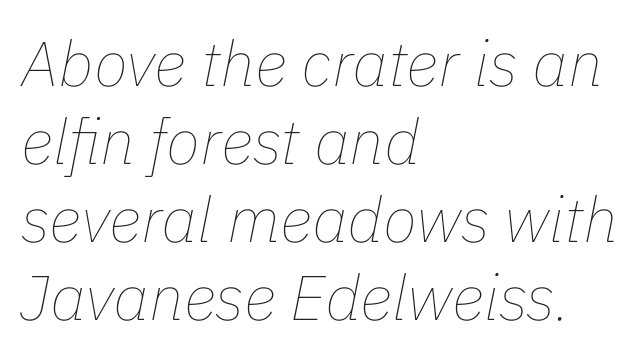
{"italic": "yes", "lean": "right", "slant_degrees": 11, "bold": "no", "weight": "thin", "width": "normal", "stroke_contrast": "low", "x_height": "medium", "monospaced": "no", "underline": "no", "align": "left", "line_spacing_ratio": 1.24, "letter_spacing": "normal", "letter_spacing_em": 0.0, "glyph_px": 63}
